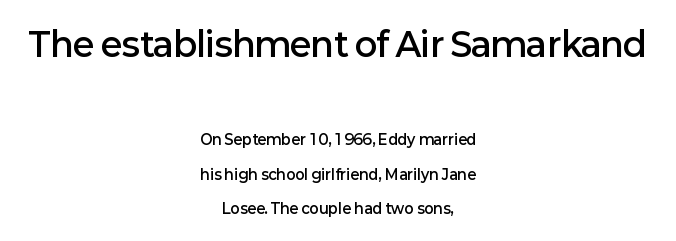
The image shows 33 px semibold sans-serif type, upright; set centered, loose line spacing (2.45x), normal letter spacing, not underlined; the first (top) block is 2.36x larger; low stroke contrast and a medium x-height.
